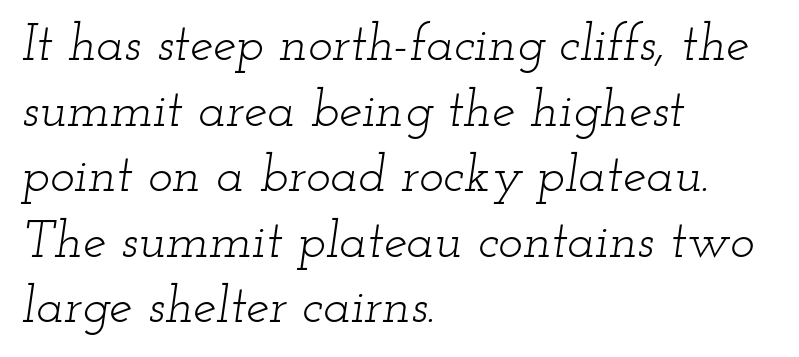
{"serif": "yes", "italic": "yes", "lean": "right", "slant_degrees": 12, "bold": "no", "weight": "light", "width": "wide", "stroke_contrast": "low", "x_height": "small", "monospaced": "no", "underline": "no", "align": "left", "line_spacing": "normal", "line_spacing_ratio": 1.26, "letter_spacing": "normal", "letter_spacing_em": 0.0, "glyph_px": 52}
